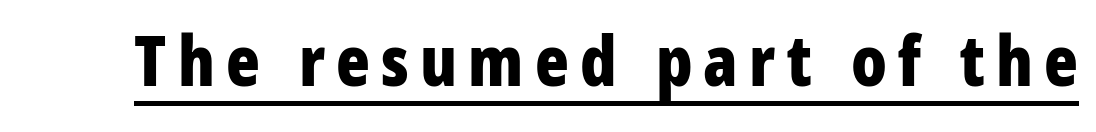
The image shows 70 px bold, condensed sans-serif type, upright; set underlined; low stroke contrast and a large x-height.
